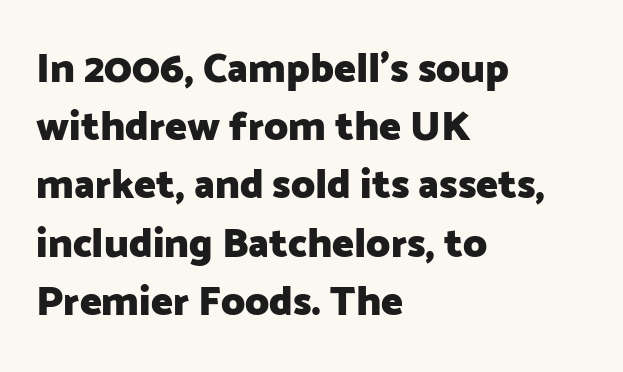
The image shows 41 px heavy sans-serif type, upright; set left-aligned, normal line spacing (1.42x), normal letter spacing, not underlined; low stroke contrast and a medium x-height.
